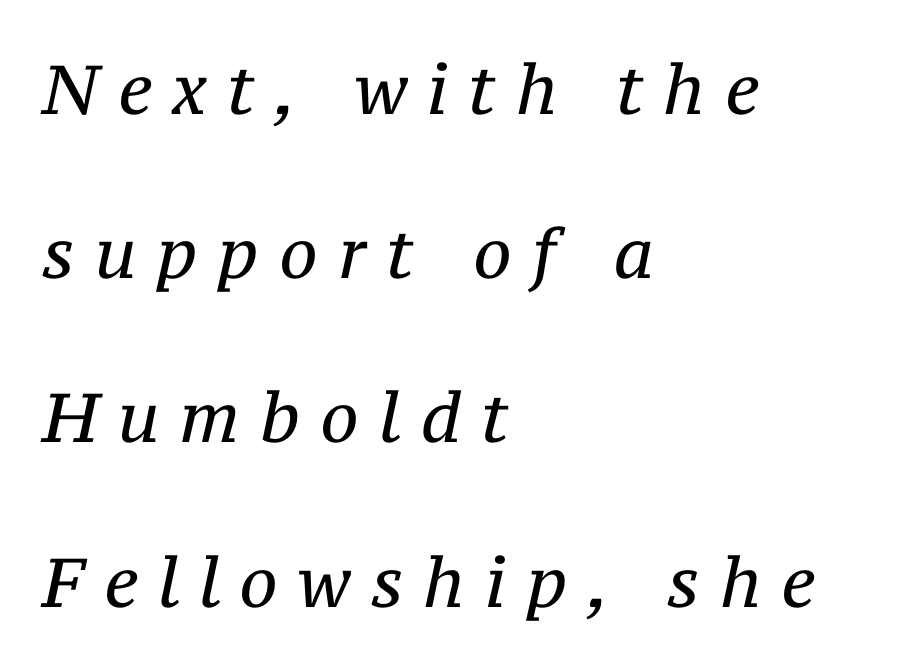
How would I describe the line gaps? Wide and relaxed. This rendering widens character spacing well past its baseline value. The face used here is seriffed, in the tradition of book romans. Caption: face not bold, strokes unweighted.
